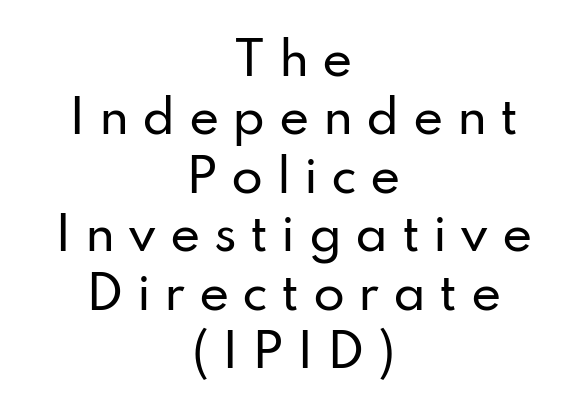
The image shows 46 px sans-serif type, upright; set centered, normal line spacing (1.27x), unusually wide letter spacing (+0.29 em), not underlined; low stroke contrast and a small x-height.
